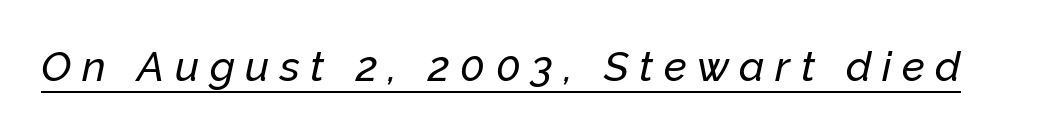
The image shows 42 px text type, italic (leaning right); set unusually wide letter spacing (+0.25 em), underlined; low stroke contrast and a medium x-height.
